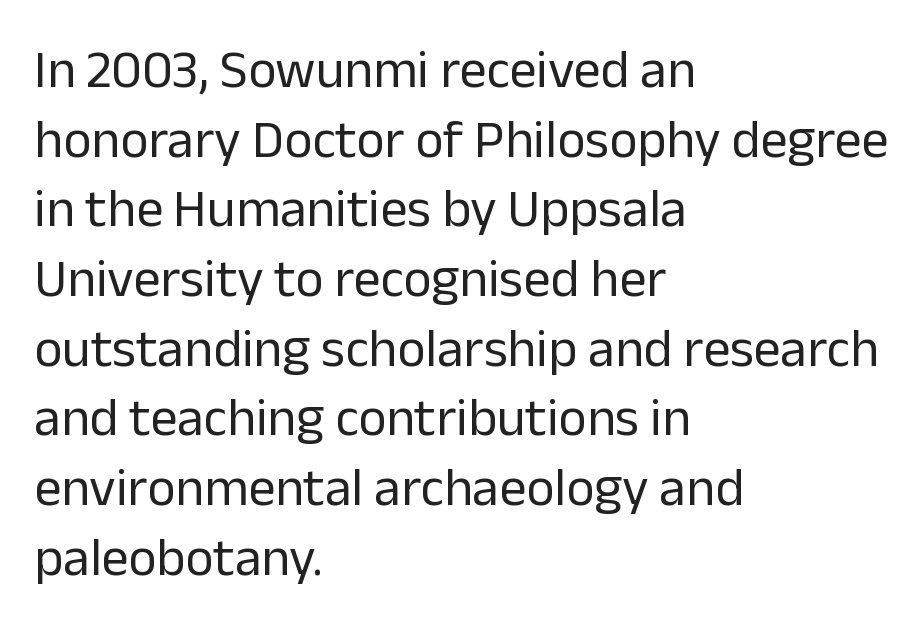
Q: Is the text bold? A: No.
Q: Is the text italic (slanted)? A: No, it is upright.
Q: Is the typeface a serif or a sans-serif typeface? A: Sans-serif.
Q: Is the text underlined? A: No.
Q: How is the paragraph aligned? A: Left-aligned.
Q: Is the spacing between letters normal or unusually wide? A: Normal.
Q: Is the spacing between lines tight, normal or loose? A: Normal.
Q: Width (condensed, normal, or wide)? A: Normal.
Q: Stroke contrast? A: Low.
Q: x-height? A: Medium.
Q: Monospaced? A: No.
